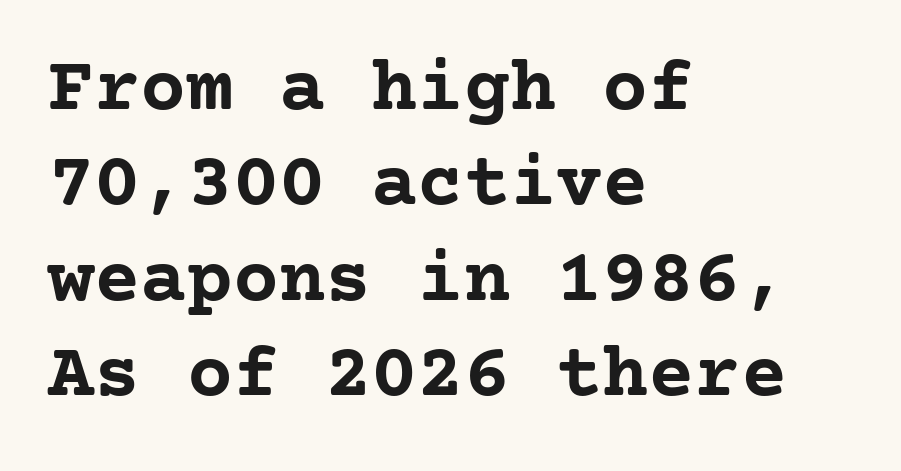
{"serif": "yes", "italic": "no", "bold": "yes", "weight": "semibold", "width": "normal", "stroke_contrast": "low", "x_height": "medium", "underline": "no", "align": "left", "line_spacing_ratio": 1.24, "letter_spacing": "normal", "letter_spacing_em": 0.0, "glyph_px": 77}
